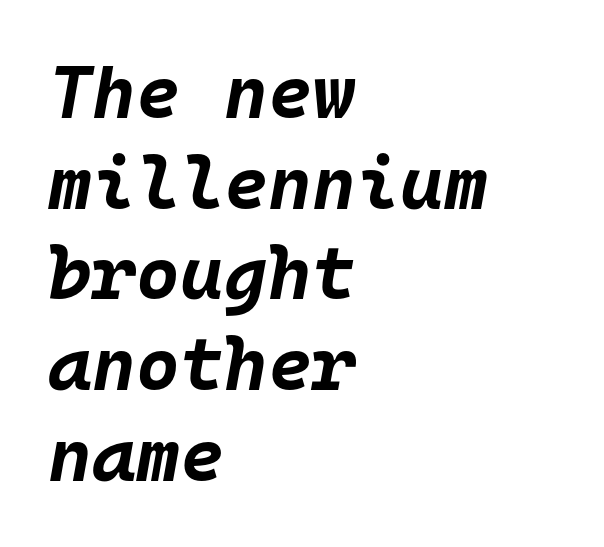
Q: Is the text bold? A: Yes.
Q: Is the text italic (slanted)? A: Yes, it leans right by about 10 degrees.
Q: Is the text underlined? A: No.
Q: How is the paragraph aligned? A: Left-aligned.
Q: Is the spacing between letters normal or unusually wide? A: Normal.
Q: Width (condensed, normal, or wide)? A: Normal.
Q: Stroke contrast? A: Low.
Q: x-height? A: Large.
Q: Monospaced? A: Yes.
